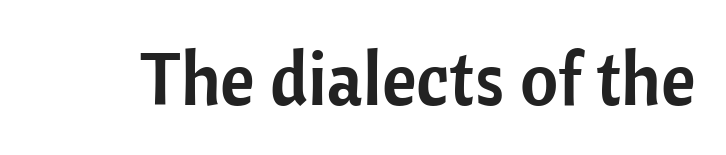
Q: Is the text italic (slanted)? A: No, it is upright.
Q: Is the typeface a serif or a sans-serif typeface? A: Sans-serif.
Q: Is the text underlined? A: No.
Q: Is the spacing between letters normal or unusually wide? A: Normal.
Q: Width (condensed, normal, or wide)? A: Normal.
Q: Stroke contrast? A: Low.
Q: x-height? A: Medium.
Q: Monospaced? A: No.
